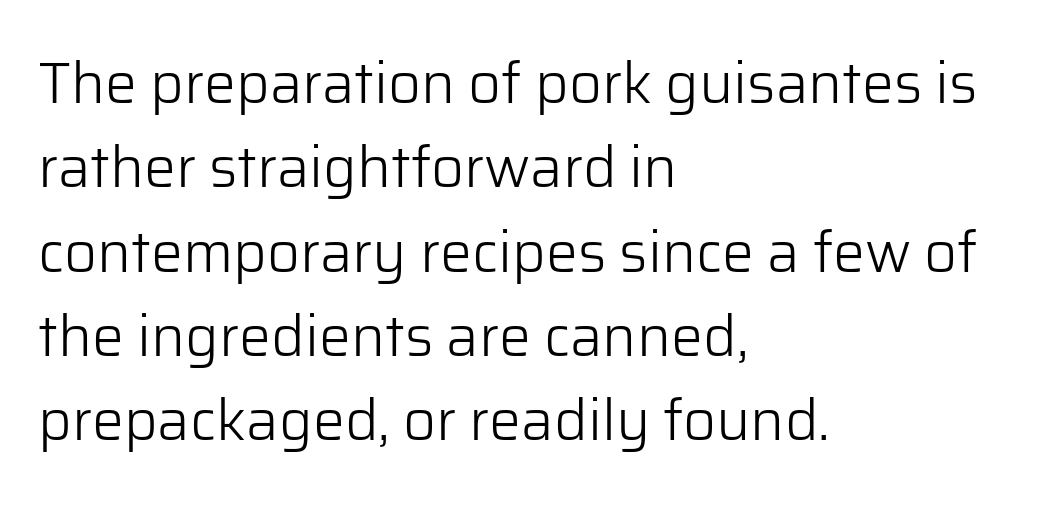
{"serif": "no", "italic": "no", "bold": "no", "weight": "light", "width": "normal", "stroke_contrast": "low", "x_height": "medium", "monospaced": "no", "underline": "no", "align": "left", "line_spacing": "normal", "line_spacing_ratio": 1.48, "letter_spacing": "normal", "letter_spacing_em": 0.0, "glyph_px": 57}
